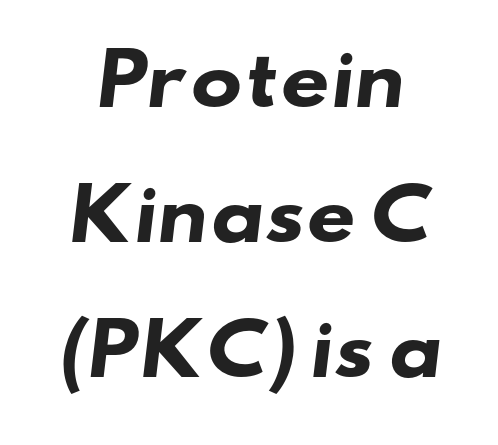
Q: Is the text bold? A: Yes.
Q: Is the typeface a serif or a sans-serif typeface? A: Sans-serif.
Q: Is the text underlined? A: No.
Q: Is the spacing between letters normal or unusually wide? A: Normal.
Q: Is the spacing between lines tight, normal or loose? A: Loose.
Q: Width (condensed, normal, or wide)? A: Wide.
Q: Stroke contrast? A: Low.
Q: x-height? A: Small.
Q: Monospaced? A: No.
